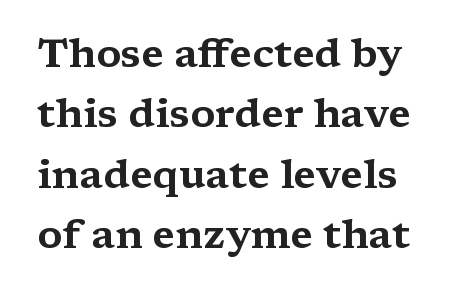
Q: Is the text italic (slanted)? A: No, it is upright.
Q: Is the typeface a serif or a sans-serif typeface? A: Serif.
Q: Is the text underlined? A: No.
Q: Is the spacing between letters normal or unusually wide? A: Normal.
Q: Is the spacing between lines tight, normal or loose? A: Normal.
Q: Width (condensed, normal, or wide)? A: Wide.
Q: Stroke contrast? A: Medium.
Q: x-height? A: Medium.
Q: Monospaced? A: No.
